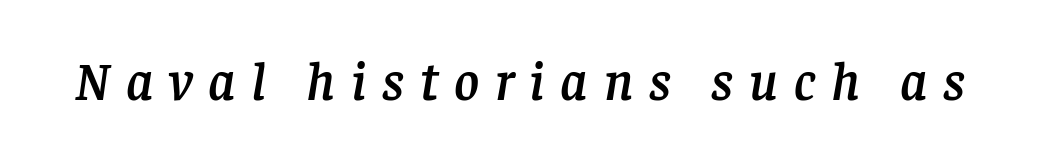
The image shows 54 px serif type, italic (leaning right); set unusually wide letter spacing (+0.29 em), not underlined; low stroke contrast and a large x-height.
